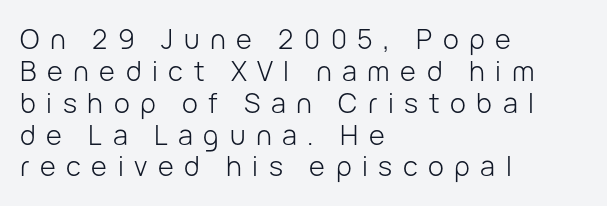
The image shows 27 px text type, upright; set left-aligned, line spacing 1.18x, unusually wide letter spacing (+0.39 em), not underlined.
